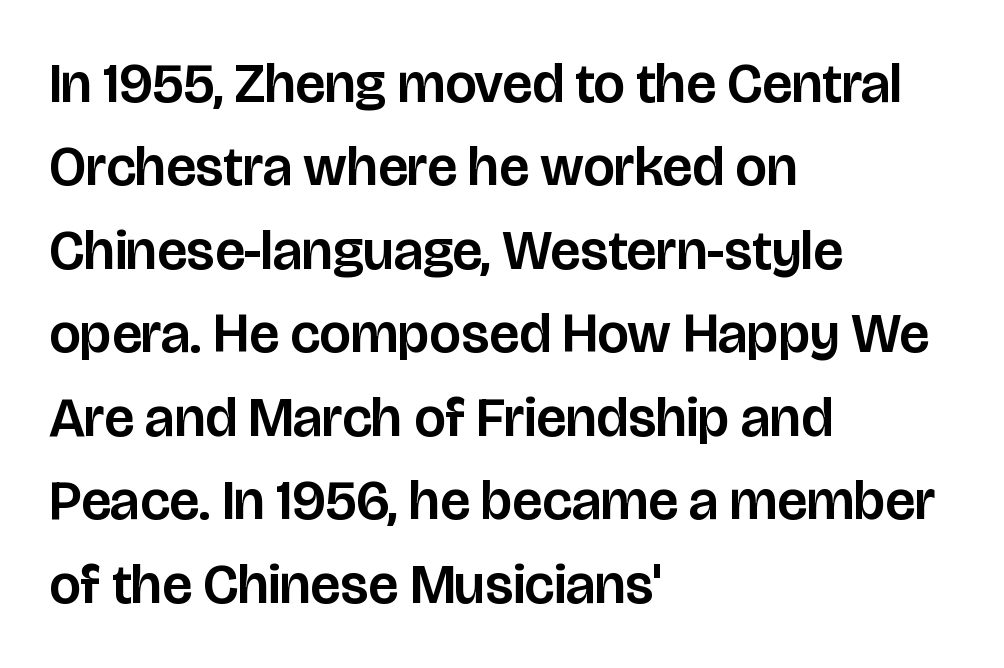
The image shows 56 px sans-serif type, upright; set left-aligned, normal line spacing (1.49x), normal letter spacing, not underlined; low stroke contrast and a large x-height.
